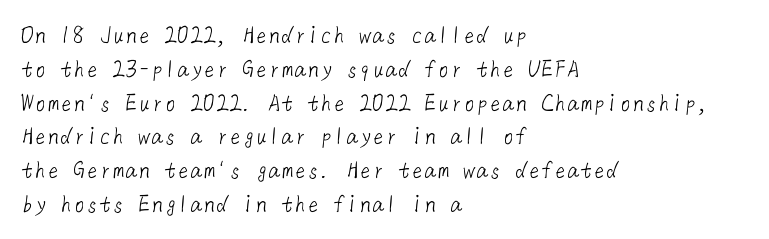
{"bold": "no", "underline": "no", "align": "left", "line_spacing": "normal", "line_spacing_ratio": 1.3, "letter_spacing": "normal", "letter_spacing_em": 0.0, "glyph_px": 26}
